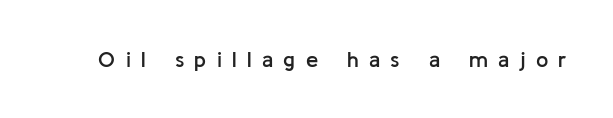
The type is letterspaced generously, with wide tracking. Each row of text sits above clean, open space. Weight check: semibold — heavier than regular, not quite bold. Quick note: not italic, upright.
